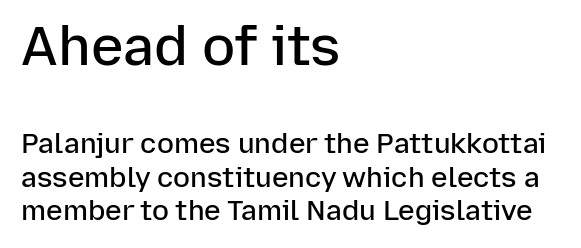
Q: Is the text bold? A: Semi-bold.
Q: Is the text italic (slanted)? A: No, it is upright.
Q: Is the typeface a serif or a sans-serif typeface? A: Sans-serif.
Q: Is the text underlined? A: No.
Q: How is the paragraph aligned? A: Left-aligned.
Q: Is the spacing between letters normal or unusually wide? A: Normal.
Q: Which block of text is set in a larger size, the first (top) or the second (bottom)? A: The first (top) one.
Q: Width (condensed, normal, or wide)? A: Normal.
Q: Stroke contrast? A: Low.
Q: x-height? A: Medium.
Q: Monospaced? A: No.
